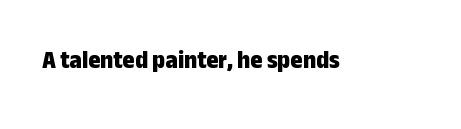
Q: Is the text bold? A: Yes.
Q: Is the text italic (slanted)? A: No, it is upright.
Q: Is the text underlined? A: No.
Q: Is the spacing between letters normal or unusually wide? A: Normal.
